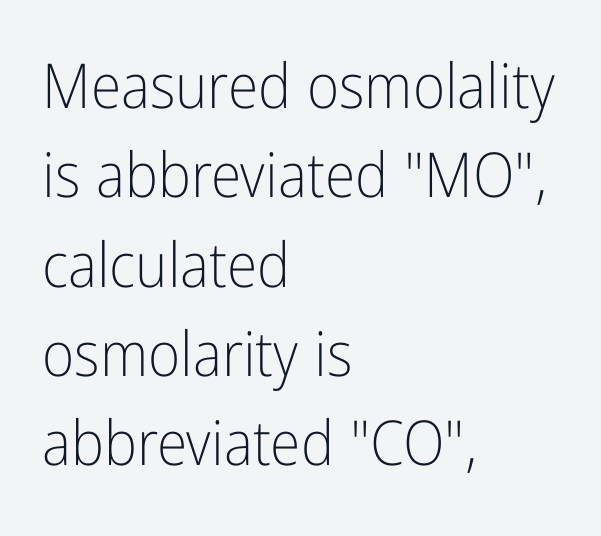
{"serif": "no", "italic": "no", "bold": "no", "weight": "light", "width": "condensed", "stroke_contrast": "low", "x_height": "medium", "monospaced": "no", "underline": "no", "align": "left", "line_spacing": "normal", "line_spacing_ratio": 1.44, "letter_spacing": "normal", "letter_spacing_em": 0.0, "glyph_px": 62}
